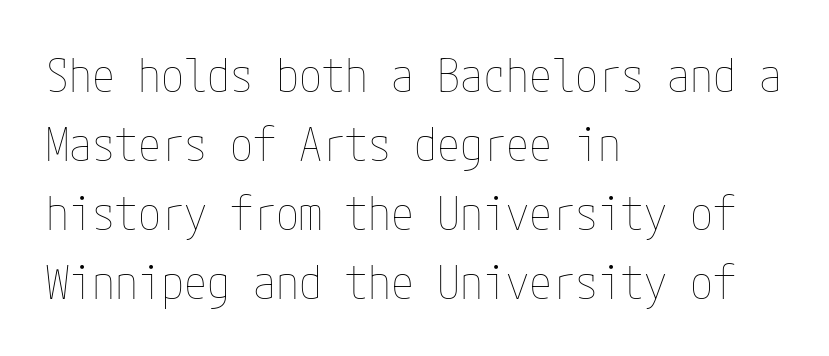
Unmarked baselines from the first word to the last. Think standard paragraph weight, or any step lighter than that. Tall strokes in this sample are plumb rather than angled. Each word holds together tightly as a unit, with standard inter-letter gaps.
